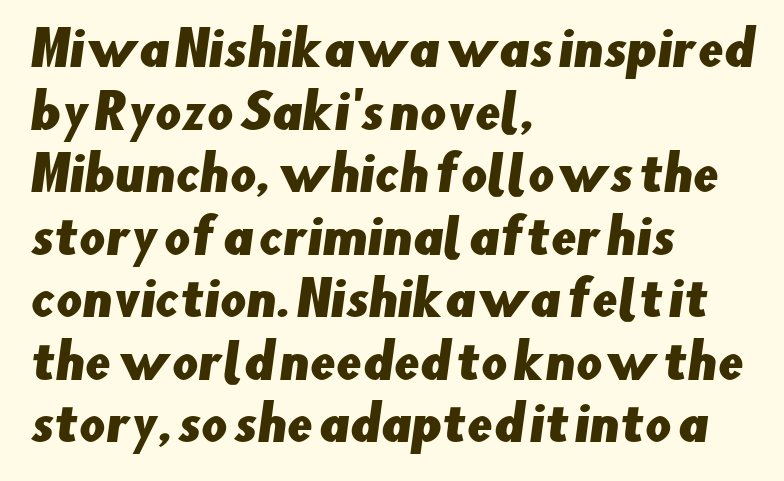
The image shows 46 px sans-serif type; set left-aligned, normal line spacing (1.36x), normal letter spacing, not underlined; low stroke contrast and a small x-height.
